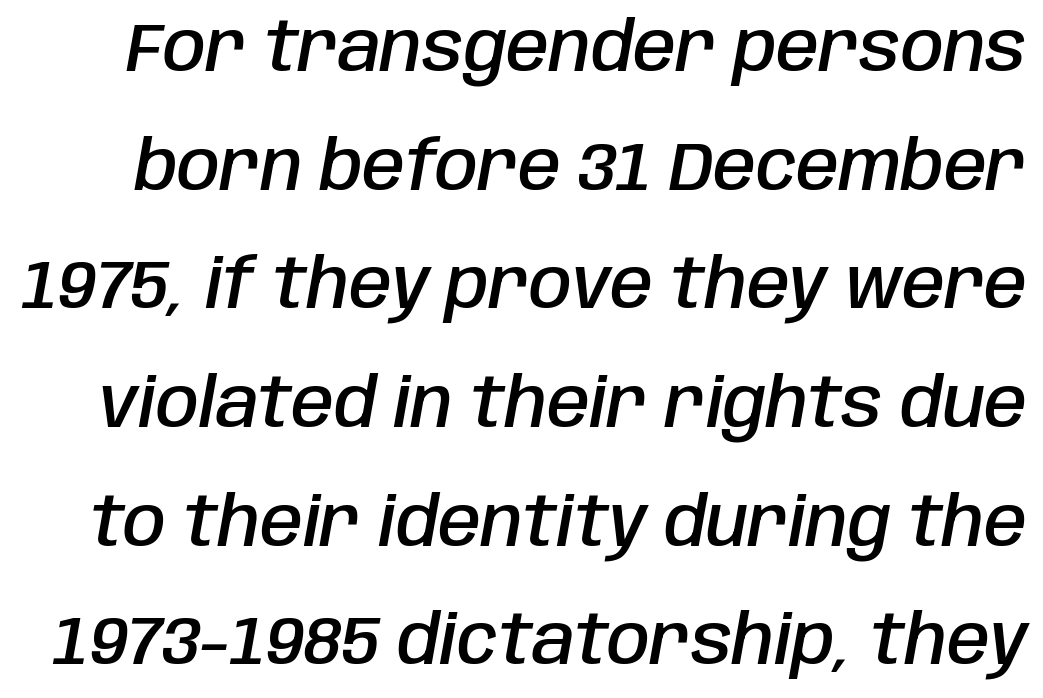
{"italic": "yes", "lean": "right", "slant_degrees": 10, "bold": "semi", "weight": "semibold", "width": "condensed", "stroke_contrast": "low", "x_height": "large", "monospaced": "no", "underline": "no", "line_spacing_ratio": 1.72, "letter_spacing": "normal", "letter_spacing_em": 0.0, "glyph_px": 69}
